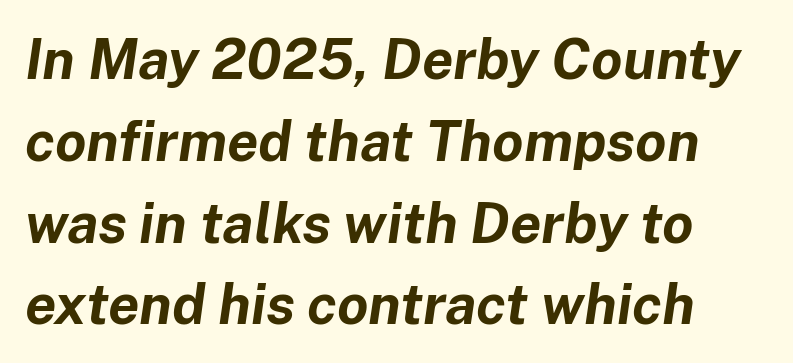
{"italic": "yes", "lean": "right", "slant_degrees": 8, "bold": "yes", "weight": "bold", "width": "normal", "stroke_contrast": "low", "x_height": "medium", "monospaced": "no", "underline": "no", "align": "left", "line_spacing": "normal", "line_spacing_ratio": 1.46, "letter_spacing": "normal", "letter_spacing_em": 0.0, "glyph_px": 56}
